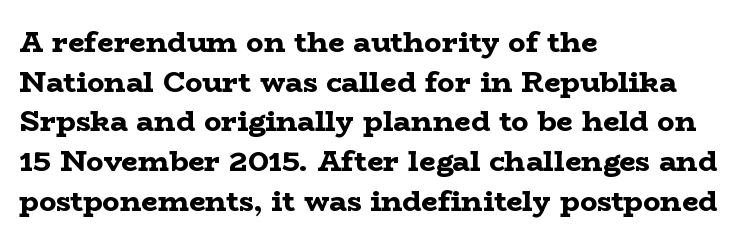
Q: Is the text bold? A: Yes.
Q: Is the text italic (slanted)? A: No, it is upright.
Q: Is the typeface a serif or a sans-serif typeface? A: Serif.
Q: Is the text underlined? A: No.
Q: How is the paragraph aligned? A: Left-aligned.
Q: Is the spacing between letters normal or unusually wide? A: Normal.
Q: Is the spacing between lines tight, normal or loose? A: Normal.
Q: Width (condensed, normal, or wide)? A: Wide.
Q: Stroke contrast? A: Low.
Q: x-height? A: Medium.
Q: Monospaced? A: No.
